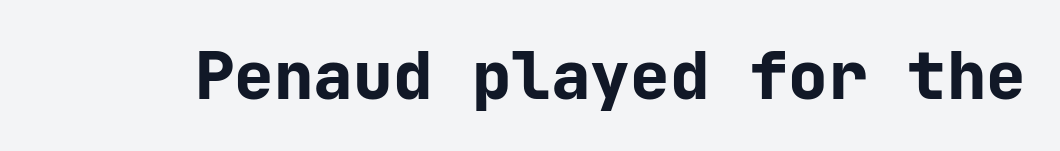
Q: Is the text bold? A: Yes.
Q: Is the text italic (slanted)? A: No, it is upright.
Q: Is the typeface a serif or a sans-serif typeface? A: Sans-serif.
Q: Is the text underlined? A: No.
Q: Is the spacing between letters normal or unusually wide? A: Normal.
Q: Width (condensed, normal, or wide)? A: Normal.
Q: Stroke contrast? A: Low.
Q: x-height? A: Medium.
Q: Monospaced? A: Yes.
